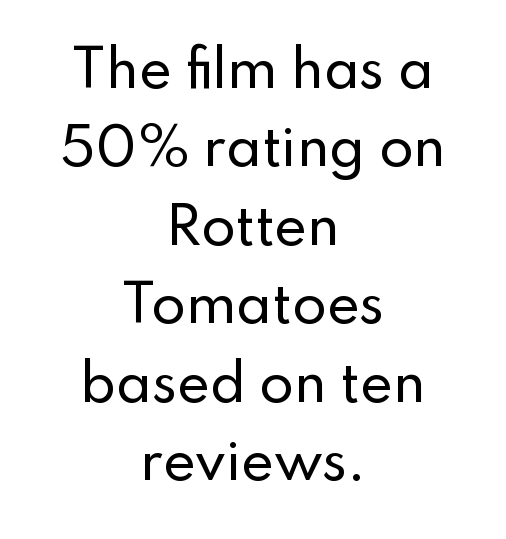
Q: Is the text italic (slanted)? A: No, it is upright.
Q: Is the typeface a serif or a sans-serif typeface? A: Sans-serif.
Q: Is the text underlined? A: No.
Q: How is the paragraph aligned? A: Centered.
Q: Is the spacing between letters normal or unusually wide? A: Normal.
Q: Is the spacing between lines tight, normal or loose? A: Normal.
Q: Width (condensed, normal, or wide)? A: Normal.
Q: Stroke contrast? A: Low.
Q: x-height? A: Small.
Q: Monospaced? A: No.
